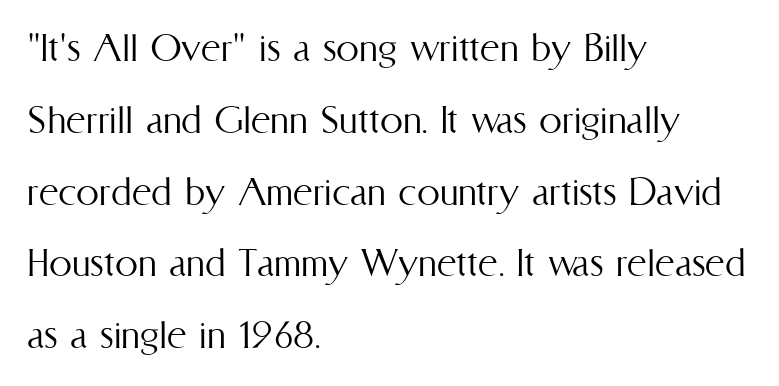
Q: Is the text bold? A: No.
Q: Is the text italic (slanted)? A: No, it is upright.
Q: Is the text underlined? A: No.
Q: How is the paragraph aligned? A: Left-aligned.
Q: Is the spacing between letters normal or unusually wide? A: Normal.
Q: Is the spacing between lines tight, normal or loose? A: Normal.
Q: Width (condensed, normal, or wide)? A: Condensed.
Q: Stroke contrast? A: Medium.
Q: x-height? A: Medium.
Q: Monospaced? A: No.
